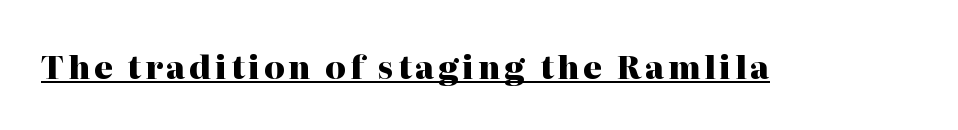
Quick note: not italic, upright. These lines are rendered in a variable-pitch font. Underlined type. Serif or sans? Serif — the stroke terminals have little feet. Weight: bold.
